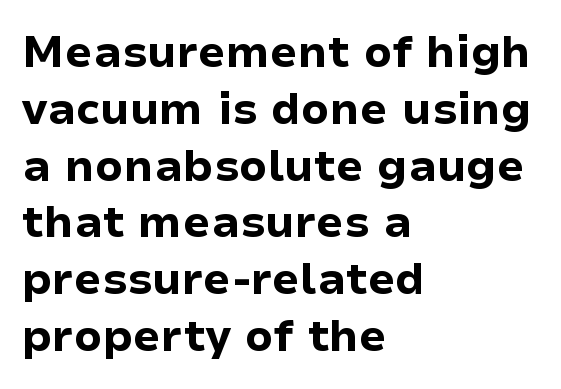
The image shows 44 px bold sans-serif type, upright; set left-aligned, normal line spacing (1.29x), normal letter spacing, not underlined; low stroke contrast and a medium x-height.
